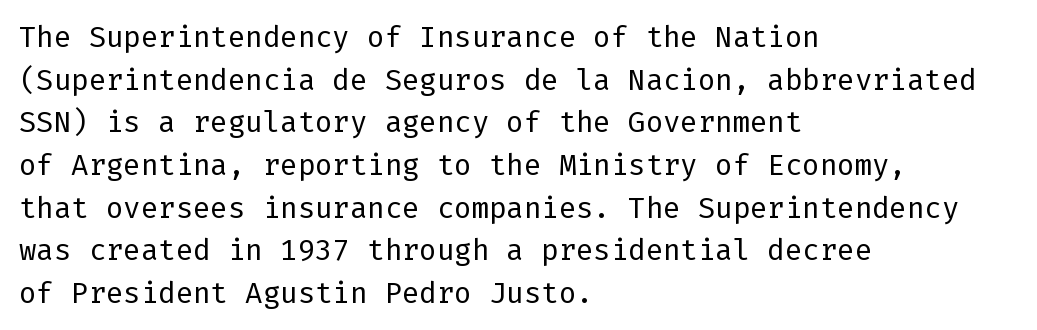
{"serif": "no", "italic": "no", "bold": "no", "weight": "regular", "width": "normal", "stroke_contrast": "low", "x_height": "medium", "underline": "no", "align": "left", "line_spacing": "normal", "line_spacing_ratio": 1.47, "letter_spacing": "normal", "letter_spacing_em": 0.0, "glyph_px": 29}
